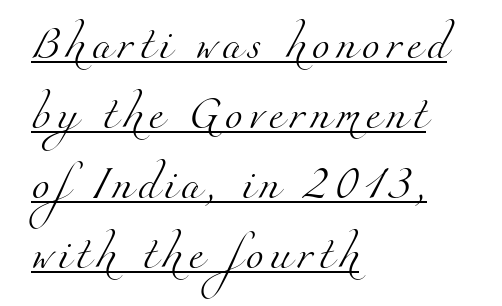
These lines are rendered in a variable-pitch font. In CSS terms this would be text-align: left. Caption: lettering with a line underneath. Note: serifs present on the glyphs. Leading: increased.
